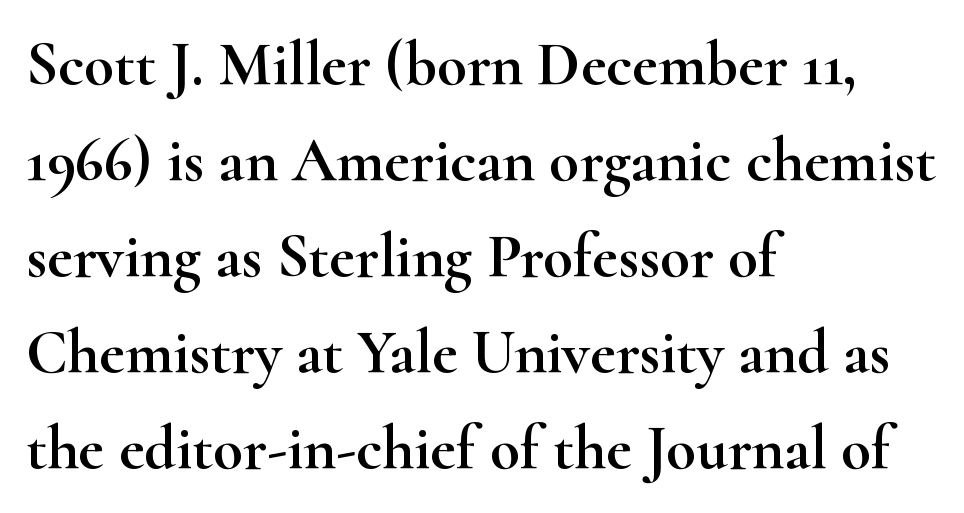
{"serif": "yes", "italic": "no", "width": "wide", "stroke_contrast": "high", "x_height": "small", "monospaced": "no", "underline": "no", "align": "left", "line_spacing": "normal", "line_spacing_ratio": 1.55, "letter_spacing": "normal", "letter_spacing_em": 0.0, "glyph_px": 62}
